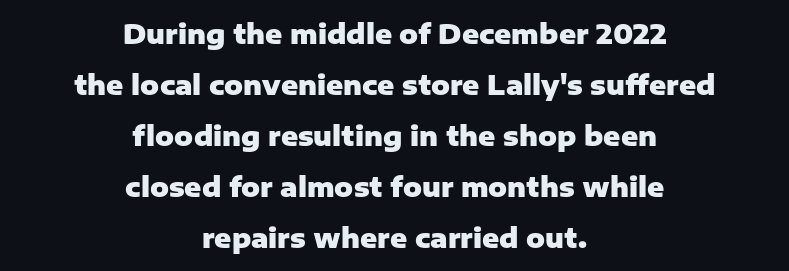
{"italic": "no", "bold": "yes", "underline": "no", "align": "center", "line_spacing": "loose", "line_spacing_ratio": 1.96, "letter_spacing": "normal", "letter_spacing_em": 0.0, "glyph_px": 26}
